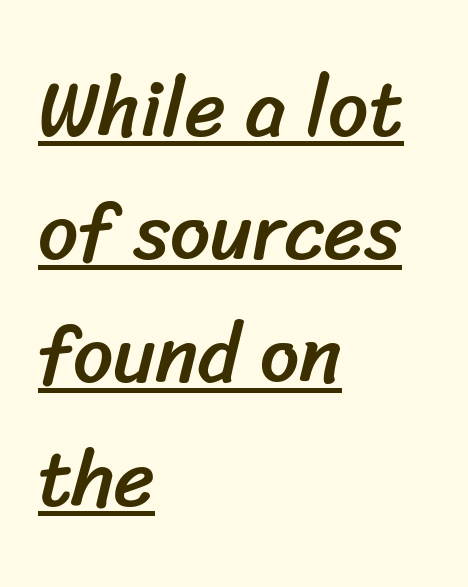
The image shows 79 px sans-serif type; set left-aligned, normal line spacing (1.56x), normal letter spacing, underlined; low stroke contrast and a medium x-height.
